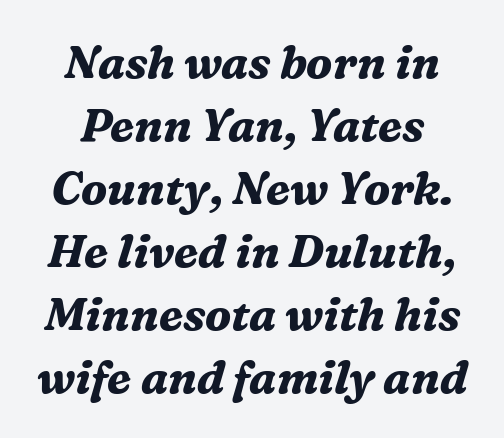
Q: Is the text bold? A: Yes.
Q: Is the text italic (slanted)? A: Yes, it leans right by about 16 degrees.
Q: Is the typeface a serif or a sans-serif typeface? A: Serif.
Q: Is the text underlined? A: No.
Q: Is the spacing between letters normal or unusually wide? A: Normal.
Q: Is the spacing between lines tight, normal or loose? A: Normal.
Q: Width (condensed, normal, or wide)? A: Normal.
Q: Stroke contrast? A: Medium.
Q: x-height? A: Medium.
Q: Monospaced? A: No.
